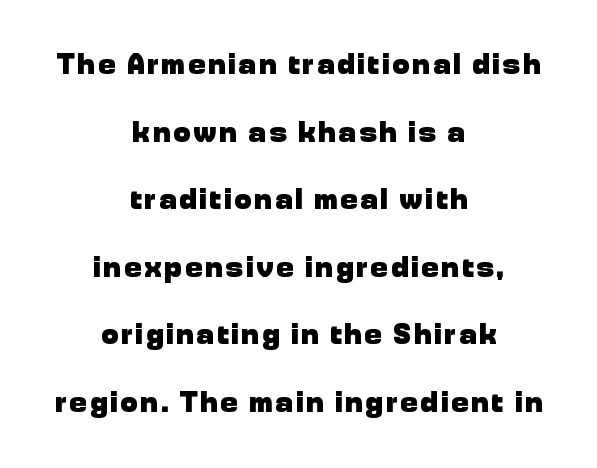
Q: Is the text bold? A: Yes.
Q: Is the text italic (slanted)? A: No, it is upright.
Q: Is the typeface a serif or a sans-serif typeface? A: Sans-serif.
Q: Is the text underlined? A: No.
Q: How is the paragraph aligned? A: Centered.
Q: Is the spacing between lines tight, normal or loose? A: Loose.
Q: Width (condensed, normal, or wide)? A: Normal.
Q: Stroke contrast? A: Low.
Q: x-height? A: Medium.
Q: Monospaced? A: No.
